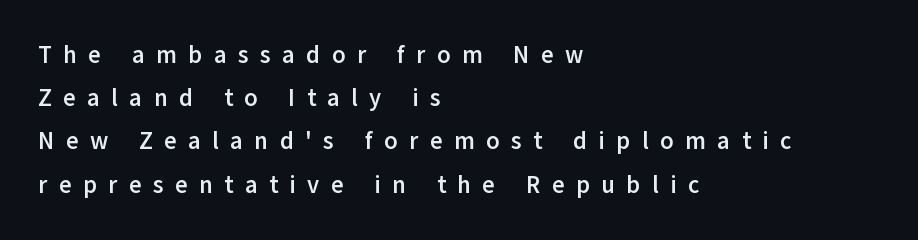
The image shows 24 px bold type, upright; set left-aligned, line spacing 1.8x, unusually wide letter spacing (+0.48 em), not underlined.
